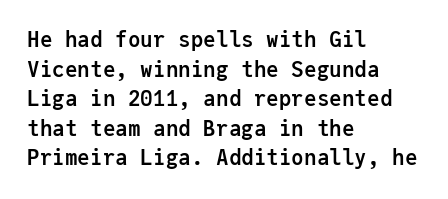
Q: Is the text bold? A: Yes.
Q: Is the text italic (slanted)? A: No, it is upright.
Q: Is the text underlined? A: No.
Q: How is the paragraph aligned? A: Left-aligned.
Q: Is the spacing between letters normal or unusually wide? A: Normal.
Q: Is the spacing between lines tight, normal or loose? A: Normal.
